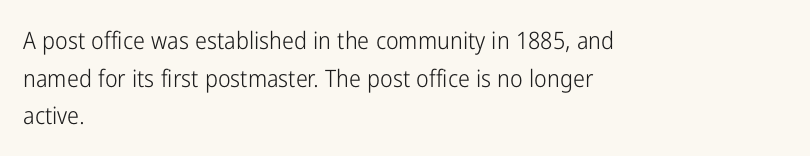
{"italic": "no", "bold": "no", "underline": "no", "align": "left", "line_spacing": "normal", "line_spacing_ratio": 1.57, "letter_spacing": "normal", "letter_spacing_em": 0.0, "glyph_px": 24}
